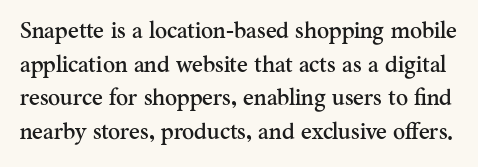
The image shows 23 px text type, upright; set normal line spacing (1.46x), normal letter spacing, not underlined.
